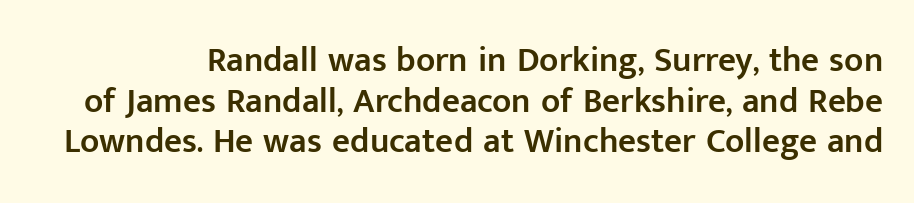
{"serif": "no", "italic": "no", "bold": "semi", "weight": "semibold", "width": "normal", "stroke_contrast": "low", "x_height": "medium", "monospaced": "no", "underline": "no", "line_spacing_ratio": 1.16, "letter_spacing": "normal", "letter_spacing_em": 0.0, "glyph_px": 35}
